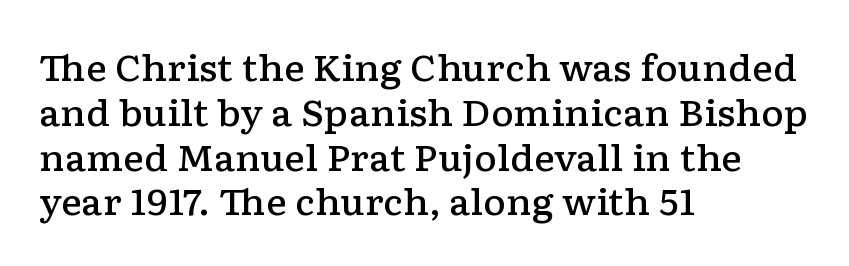
The image shows 35 px semibold, wide serif type, upright; set left-aligned, normal line spacing (1.28x), normal letter spacing, not underlined; low stroke contrast and a medium x-height.
